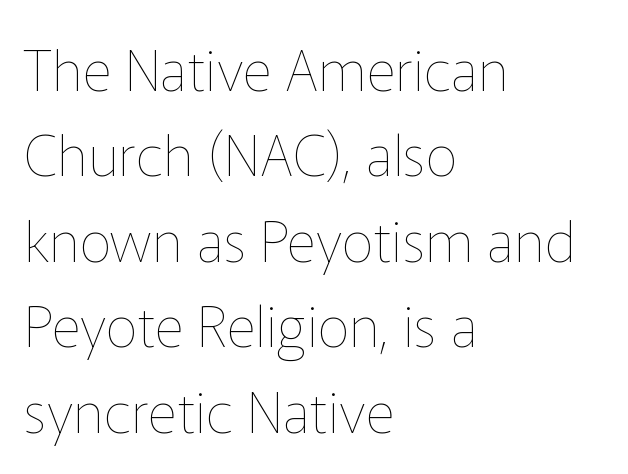
{"italic": "no", "bold": "no", "weight": "thin", "width": "normal", "stroke_contrast": "low", "x_height": "medium", "monospaced": "no", "underline": "no", "align": "left", "line_spacing": "normal", "line_spacing_ratio": 1.5, "letter_spacing": "normal", "letter_spacing_em": 0.0, "glyph_px": 57}
